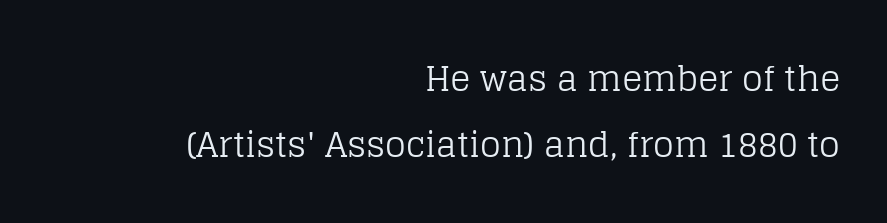
{"serif": "yes", "italic": "no", "bold": "no", "weight": "regular", "width": "normal", "stroke_contrast": "low", "x_height": "large", "monospaced": "no", "underline": "no", "align": "right", "line_spacing": "loose", "line_spacing_ratio": 1.95, "letter_spacing": "normal", "letter_spacing_em": 0.0, "glyph_px": 34}
